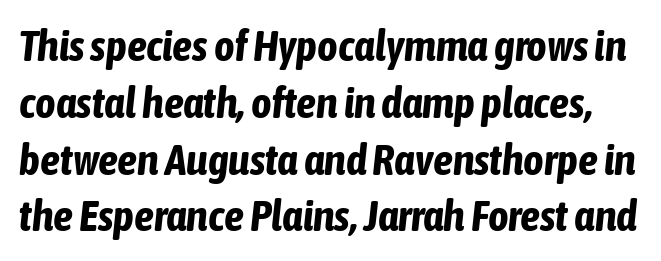
{"italic": "yes", "lean": "right", "slant_degrees": 6, "bold": "yes", "weight": "bold", "width": "condensed", "stroke_contrast": "low", "x_height": "medium", "monospaced": "no", "underline": "no", "line_spacing": "normal", "line_spacing_ratio": 1.29, "letter_spacing": "normal", "letter_spacing_em": 0.0, "glyph_px": 44}
